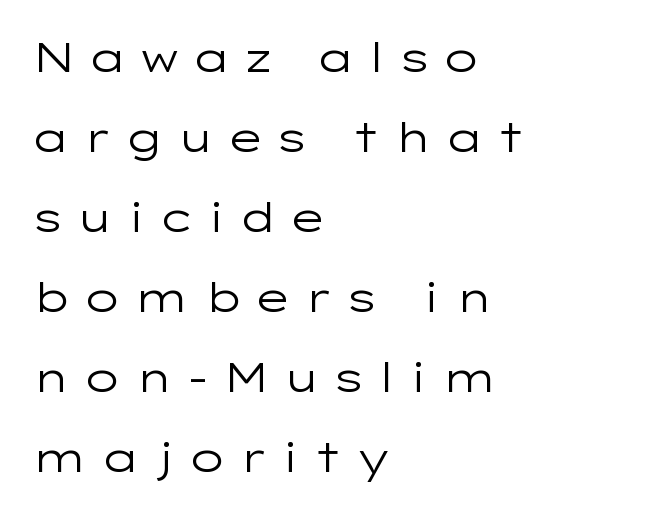
{"serif": "no", "italic": "no", "bold": "no", "weight": "regular", "width": "wide", "stroke_contrast": "low", "x_height": "medium", "monospaced": "no", "underline": "no", "align": "left", "line_spacing": "loose", "line_spacing_ratio": 1.95, "letter_spacing": "wide", "letter_spacing_em": 0.28, "glyph_px": 41}
